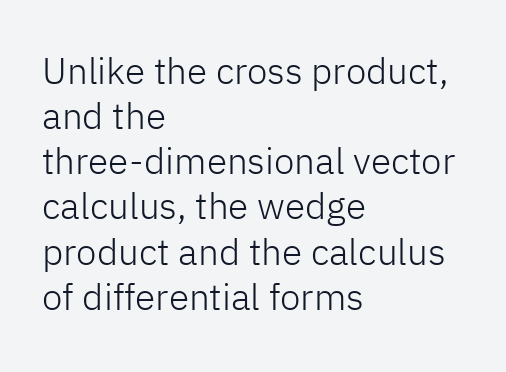
Regarding serifs, this sample does without them. The strokes carry an ordinary text weight at most. Each letter keeps its own natural width here, so spacing adapts to shape. Posture: upright roman. Tracking here is standard; glyphs follow each other at the usual distance.
